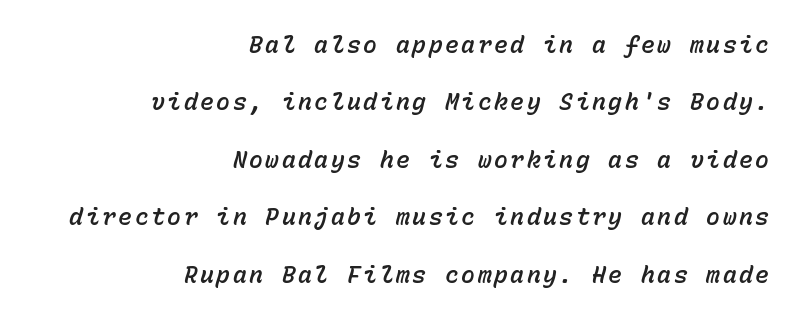
{"italic": "yes", "lean": "right", "slant_degrees": 15, "underline": "no", "align": "right", "line_spacing": "loose", "line_spacing_ratio": 2.5, "glyph_px": 23}
